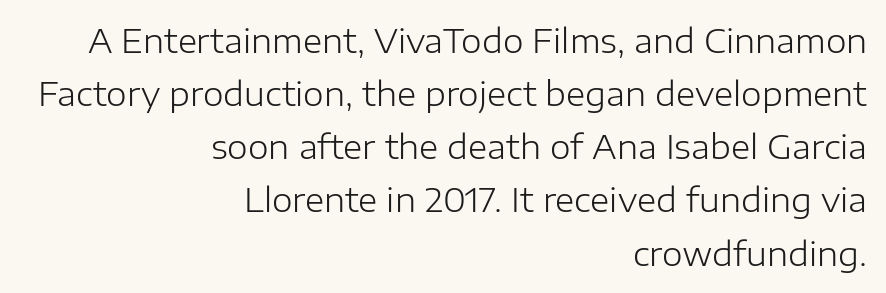
{"serif": "no", "italic": "no", "bold": "no", "weight": "light", "width": "normal", "stroke_contrast": "low", "x_height": "medium", "monospaced": "no", "underline": "no", "align": "right", "line_spacing": "normal", "line_spacing_ratio": 1.61, "letter_spacing": "normal", "letter_spacing_em": 0.0, "glyph_px": 33}
